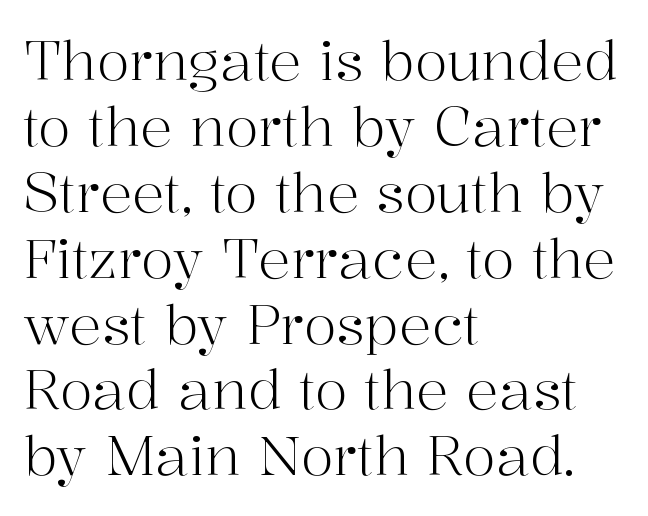
The image shows 54 px light serif type, upright; set left-aligned, line spacing 1.22x, normal letter spacing, not underlined; high stroke contrast and a medium x-height.
